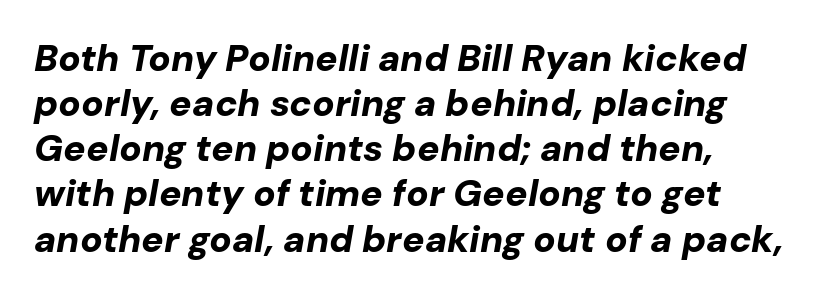
Q: Is the text bold? A: Yes.
Q: Is the text italic (slanted)? A: Yes, it leans right by about 10 degrees.
Q: Is the text underlined? A: No.
Q: Is the spacing between letters normal or unusually wide? A: Normal.
Q: Width (condensed, normal, or wide)? A: Normal.
Q: Stroke contrast? A: Low.
Q: x-height? A: Medium.
Q: Monospaced? A: No.
